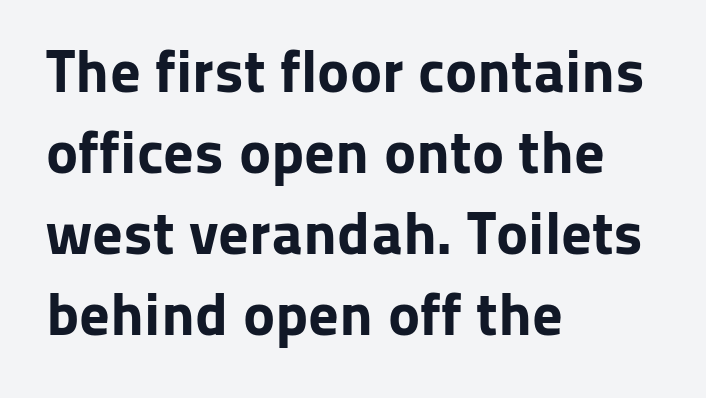
Letters rest on an invisible, unmarked baseline. Here the designer chose a conventional face with non-uniform glyph widths. Alignment: flush left. The sample has been set heavy, in full bold. Serif or sans? Sans — the stroke terminals are bare. Vertical spacing — default.
